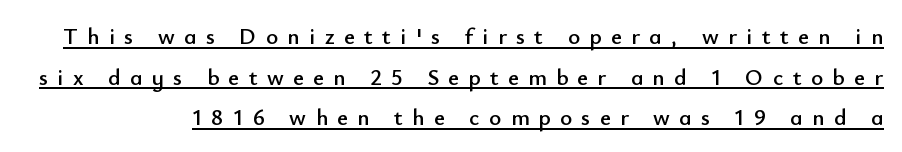
The image shows 23 px text type, upright; set line spacing 1.77x, unusually wide letter spacing (+0.41 em), underlined.
